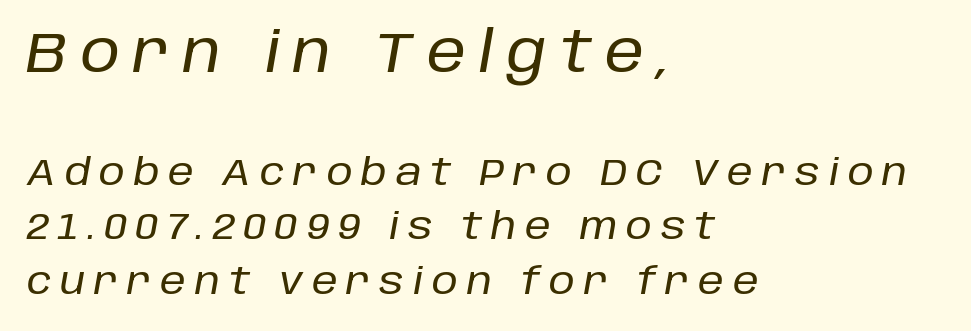
{"italic": "yes", "lean": "right", "slant_degrees": 10, "width": "normal", "stroke_contrast": "low", "x_height": "large", "monospaced": "no", "underline": "no", "align": "left", "line_spacing": "normal", "line_spacing_ratio": 1.48, "letter_spacing": "wide", "letter_spacing_em": 0.24, "larger_block": "first", "size_ratio": 1.51, "glyph_px": 56}
